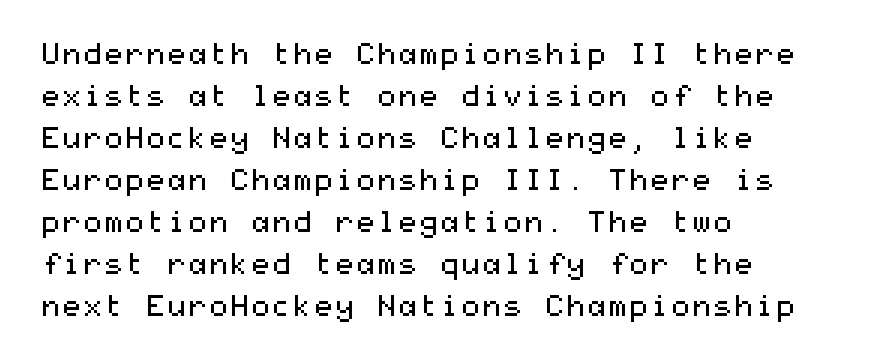
Q: Is the text bold? A: No.
Q: Is the text italic (slanted)? A: No, it is upright.
Q: Is the typeface a serif or a sans-serif typeface? A: Sans-serif.
Q: Is the text underlined? A: No.
Q: How is the paragraph aligned? A: Left-aligned.
Q: Is the spacing between letters normal or unusually wide? A: Normal.
Q: Is the spacing between lines tight, normal or loose? A: Normal.
Q: Width (condensed, normal, or wide)? A: Wide.
Q: Stroke contrast? A: Medium.
Q: x-height? A: Medium.
